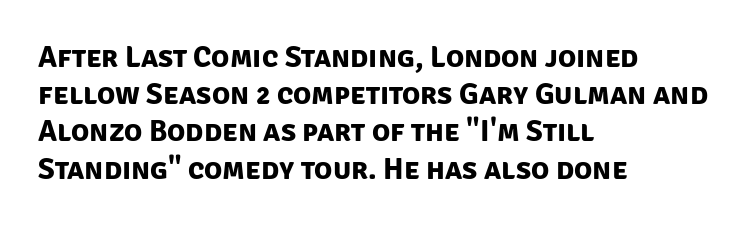
The image shows 30 px bold sans-serif type; set left-aligned, line spacing 1.24x, normal letter spacing, not underlined; low stroke contrast and a large x-height.
